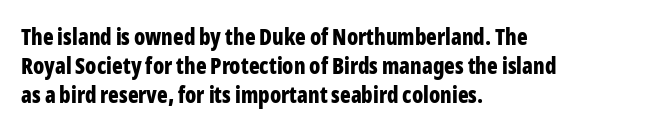
I'd describe the lettering as bold — thick and assertive. Line starts are locked; line ends wander. Nope, not italic — everything's standing straight. Only glyphs here, with clear space below each row.
